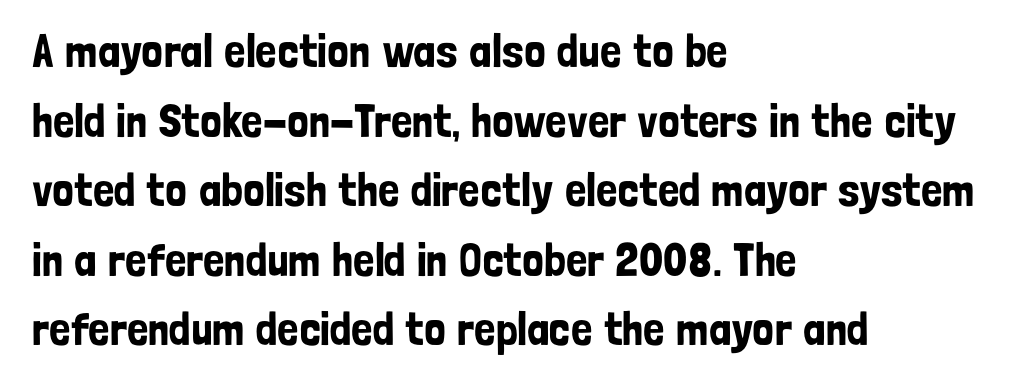
Classification — sans serif. Casual observation: everything's shoved over to the left. The lettering stays uniformly vertical, giving the passage a roman look. Vertical spacing — default. In terms of letterspacing, this is plain default setting. Here the designer chose a conventional face with non-uniform glyph widths.
